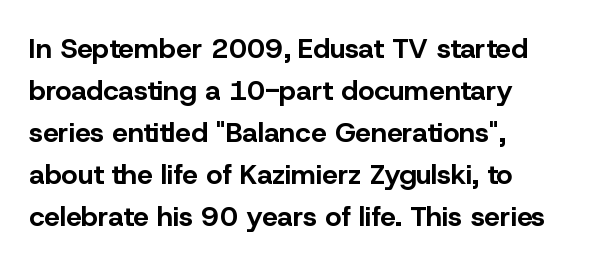
The baseline area is clear. In terms of letterspacing, this is plain default setting. Short and long lines alike share a common starting point at left. This block has exactly the height ordinary leading produces. Posture: vertical.
